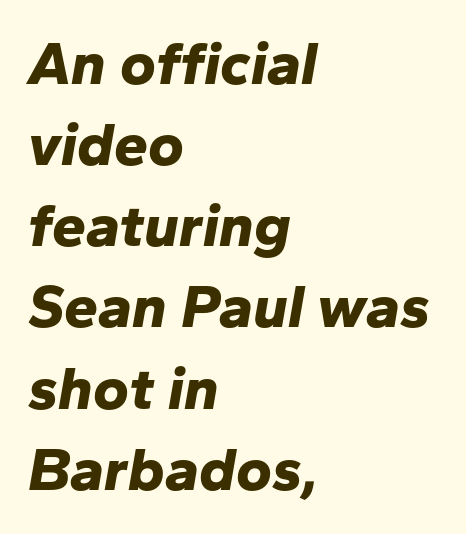
{"italic": "yes", "lean": "right", "slant_degrees": 10, "bold": "yes", "weight": "bold", "width": "normal", "stroke_contrast": "low", "x_height": "medium", "monospaced": "no", "underline": "no", "align": "left", "line_spacing": "normal", "line_spacing_ratio": 1.33, "letter_spacing": "normal", "letter_spacing_em": 0.0, "glyph_px": 61}
